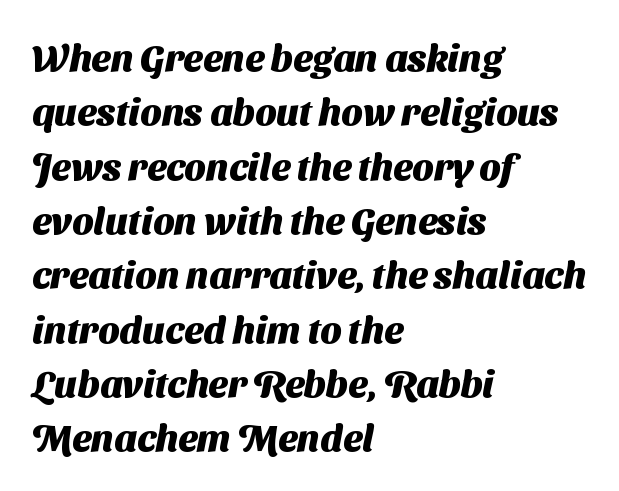
Font category for this specimen: sans-serif. Is the type bold? Yes — the strokes are clearly thick and heavy. Does the leading feel generous? No, just average. Inter-character spacing is left at the font's built-in metrics.
